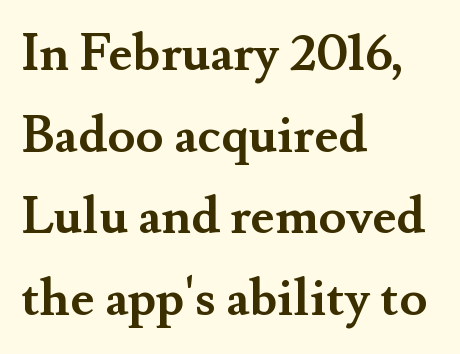
How are the letters spaced? Ordinarily, with no added tracking. These lines were composed using upright roman letters. Serifs: yes, visible at the terminals of the letterforms. The specimen omits any rule beneath the text block's lines. How would I describe the line gaps? Plain and ordinary. The strokes are fattened all the way to bold.
